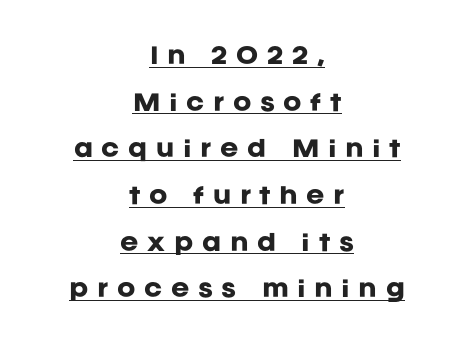
The image shows 22 px bold type, upright; set centered, loose line spacing (2.12x), unusually wide letter spacing (+0.39 em), underlined.
